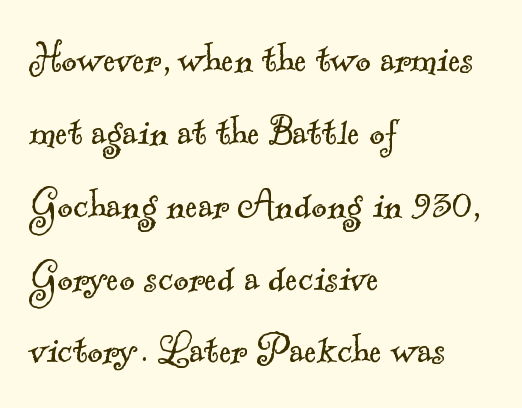
The image shows 47 px light serif type; set left-aligned, normal line spacing (1.55x), normal letter spacing, not underlined; a small x-height.
